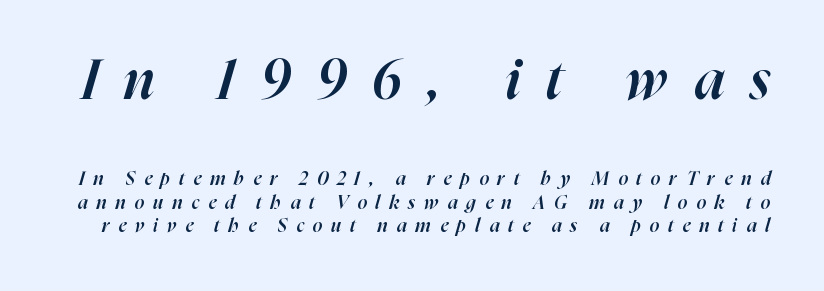
The image shows 56 px semibold type, italic (leaning right); set normal line spacing (1.25x), unusually wide letter spacing (+0.47 em), not underlined; the first (top) block is 2.95x larger; high stroke contrast and a medium x-height.
